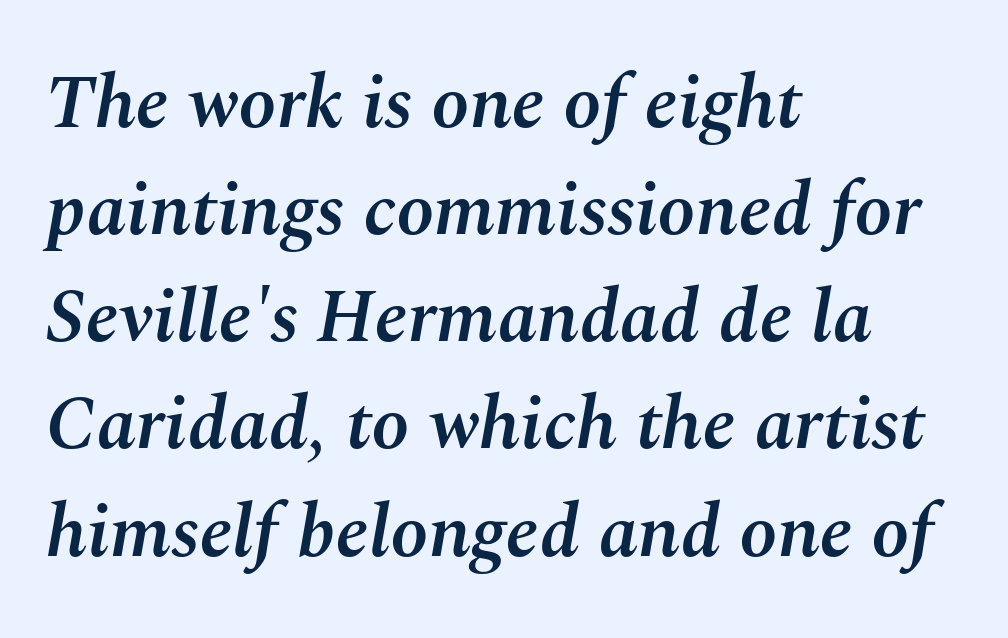
The text carries the slant typical of an italic or oblique font. All the whitespace from short lines collects on the right. Default kerning and tracking; the words read as compact shapes. This rendering features lettering with no underline. Do the characters align in a grid? No, the font is proportional. I'd describe the lettering as semibold — firm but not a full bold.
